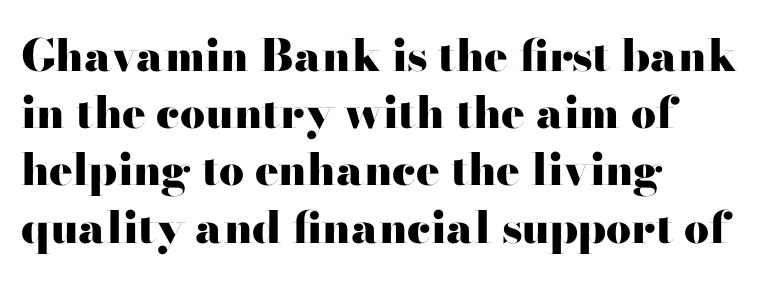
Q: Is the text bold? A: Yes.
Q: Is the text italic (slanted)? A: No, it is upright.
Q: Is the typeface a serif or a sans-serif typeface? A: Serif.
Q: Is the text underlined? A: No.
Q: How is the paragraph aligned? A: Left-aligned.
Q: Is the spacing between letters normal or unusually wide? A: Normal.
Q: Is the spacing between lines tight, normal or loose? A: Normal.
Q: Width (condensed, normal, or wide)? A: Wide.
Q: Stroke contrast? A: High.
Q: x-height? A: Small.
Q: Monospaced? A: No.
